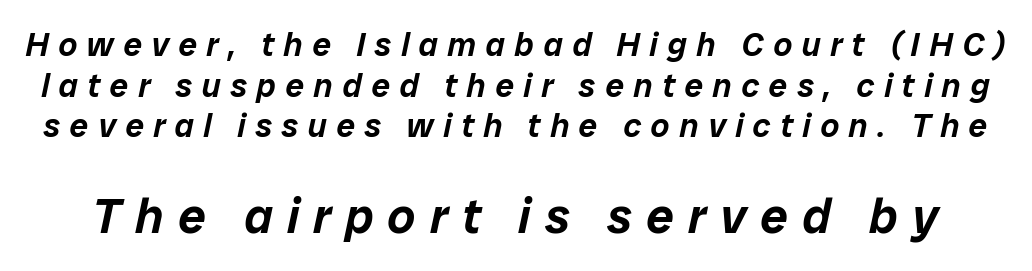
{"italic": "yes", "lean": "right", "slant_degrees": 12, "width": "normal", "stroke_contrast": "low", "x_height": "medium", "monospaced": "no", "underline": "no", "line_spacing_ratio": 1.23, "letter_spacing": "wide", "letter_spacing_em": 0.29, "larger_block": "second", "size_ratio": 1.48, "glyph_px": 49}
